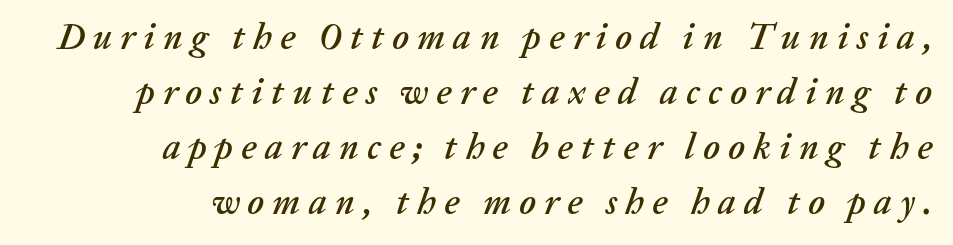
Glyph-to-glyph distance is far greater than everyday printed text. Beneath every word, the page is bare. The designer left line spacing at the default. Here the designer chose a conventional face with non-uniform glyph widths. These lines stack with their right ends in a neat column. The rendering applies a slant to the glyphs.
